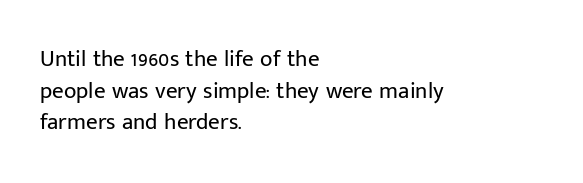
The strokes are not fattened; the text isn't bold. Beneath every word, the page is bare. Every row of glyphs begins at an identical x-position on the left. In terms of posture, this sample is upright.
